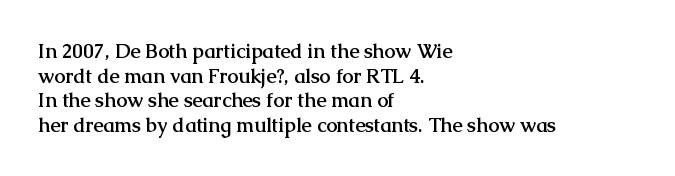
The image shows 20 px bold type, upright; set left-aligned, line spacing 1.23x, normal letter spacing, not underlined.
